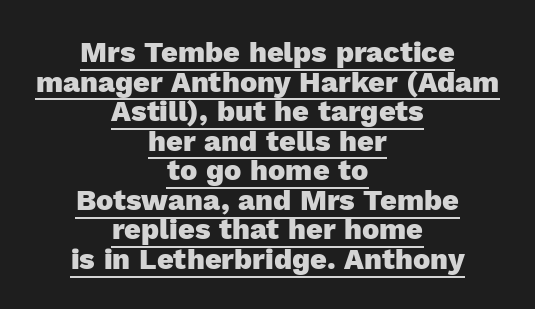
{"serif": "no", "italic": "no", "bold": "yes", "weight": "heavy", "width": "normal", "x_height": "medium", "monospaced": "no", "underline": "yes", "align": "center", "line_spacing": "tight", "line_spacing_ratio": 1.02, "letter_spacing": "normal", "letter_spacing_em": 0.0, "glyph_px": 29}
